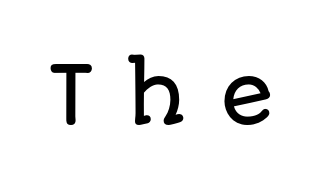
{"serif": "no", "italic": "no", "width": "normal", "stroke_contrast": "low", "x_height": "large", "monospaced": "no", "underline": "no", "letter_spacing": "wide", "letter_spacing_em": 0.41, "glyph_px": 80}
